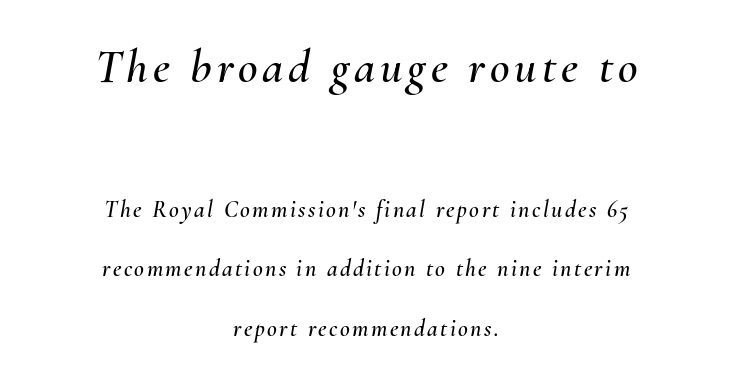
Emphasis-style slanted type is in use. The face used here is proportionally spaced, like ordinary book or web type. Which margin do the lines hug? Neither — every line sits in the middle. Anything drawn beneath the words? Only blank space.
